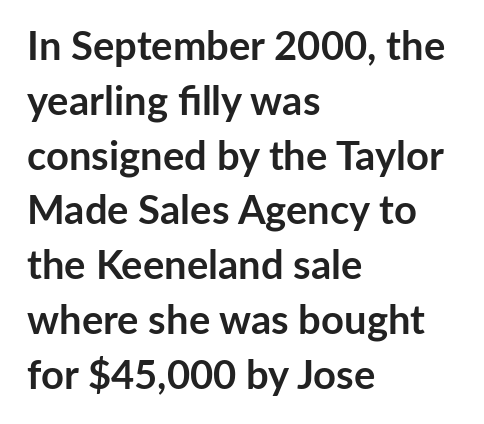
The image shows 40 px semibold sans-serif type, upright; set left-aligned, normal line spacing (1.37x), normal letter spacing, not underlined; low stroke contrast and a medium x-height.
